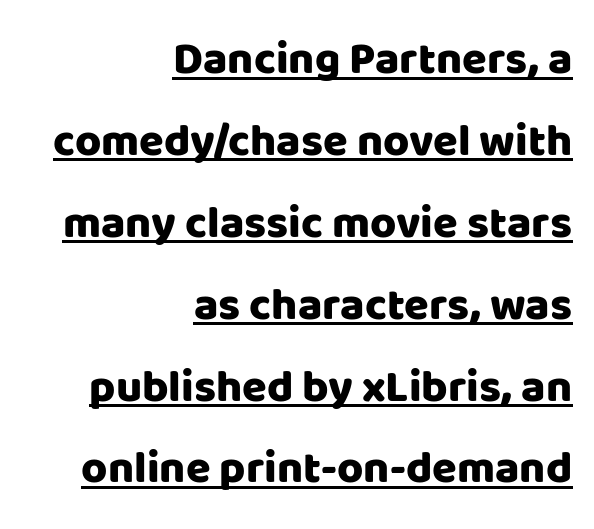
{"serif": "no", "italic": "no", "width": "normal", "stroke_contrast": "low", "x_height": "large", "monospaced": "no", "underline": "yes", "align": "right", "line_spacing_ratio": 1.82, "letter_spacing": "normal", "letter_spacing_em": 0.0, "glyph_px": 45}
